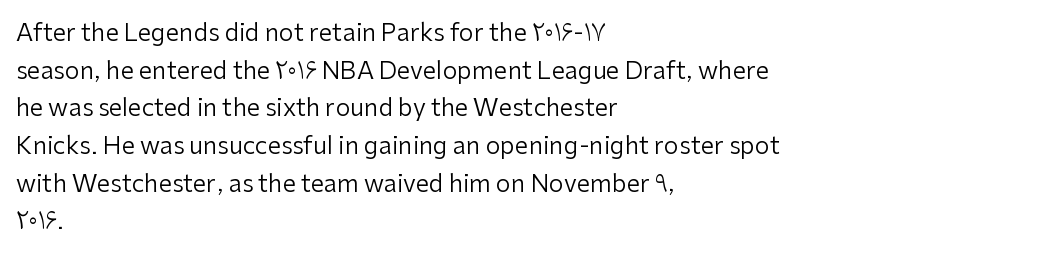
Q: Is the text bold? A: No.
Q: Is the text italic (slanted)? A: No, it is upright.
Q: Is the text underlined? A: No.
Q: How is the paragraph aligned? A: Left-aligned.
Q: Is the spacing between letters normal or unusually wide? A: Normal.
Q: Is the spacing between lines tight, normal or loose? A: Normal.
